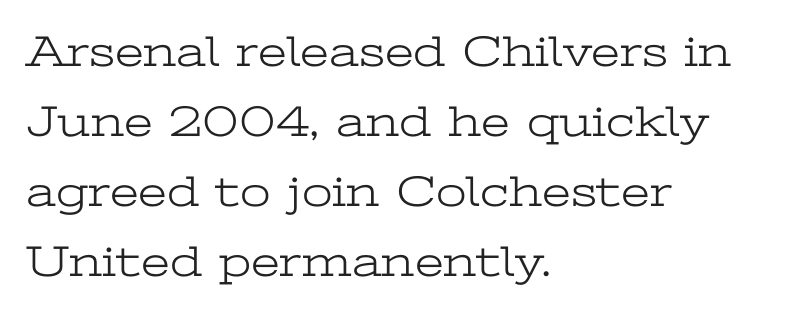
Q: Is the text bold? A: No.
Q: Is the text italic (slanted)? A: No, it is upright.
Q: Is the typeface a serif or a sans-serif typeface? A: Serif.
Q: Is the text underlined? A: No.
Q: How is the paragraph aligned? A: Left-aligned.
Q: Is the spacing between letters normal or unusually wide? A: Normal.
Q: Is the spacing between lines tight, normal or loose? A: Normal.
Q: Width (condensed, normal, or wide)? A: Wide.
Q: Stroke contrast? A: Low.
Q: x-height? A: Medium.
Q: Monospaced? A: No.
